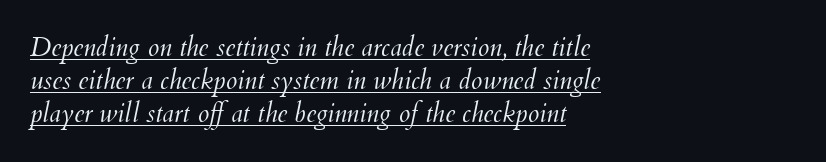
Q: Is the text bold? A: No.
Q: Is the text italic (slanted)? A: Yes, it leans right by about 12 degrees.
Q: Is the text underlined? A: Yes.
Q: How is the paragraph aligned? A: Left-aligned.
Q: Is the spacing between letters normal or unusually wide? A: Normal.
Q: Is the spacing between lines tight, normal or loose? A: Normal.
